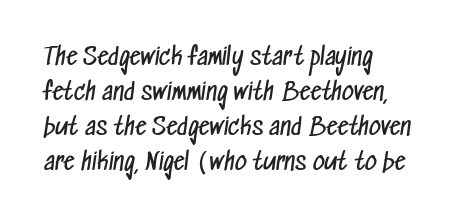
{"bold": "no", "underline": "no", "align": "left", "line_spacing": "normal", "line_spacing_ratio": 1.52, "letter_spacing": "normal", "letter_spacing_em": 0.0, "glyph_px": 23}
